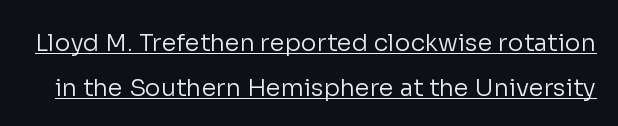
{"italic": "no", "bold": "no", "underline": "yes", "line_spacing_ratio": 1.88, "letter_spacing": "normal", "letter_spacing_em": 0.0, "glyph_px": 24}
